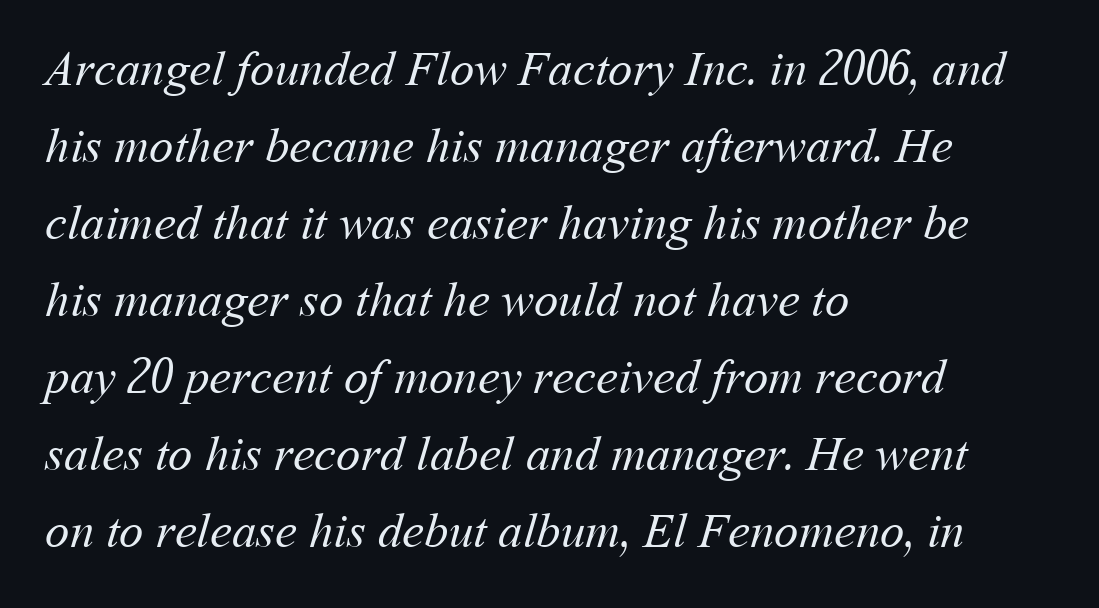
The image shows 49 px regular-weight type; set left-aligned, normal line spacing (1.57x), normal letter spacing, not underlined; medium stroke contrast and a medium x-height.
